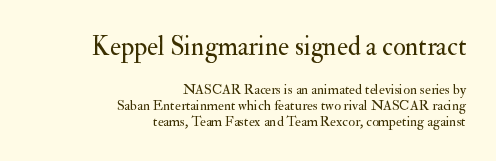
{"italic": "no", "bold": "no", "underline": "no", "align": "right", "line_spacing": "tight", "line_spacing_ratio": 1.13, "letter_spacing": "normal", "letter_spacing_em": 0.0, "larger_block": "first", "size_ratio": 1.86, "glyph_px": 26}
